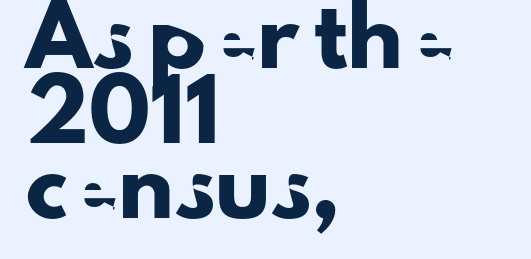
The image shows 56 px sans-serif type, upright; set left-aligned, normal line spacing (1.34x), normal letter spacing, not underlined; low stroke contrast and a small x-height.
